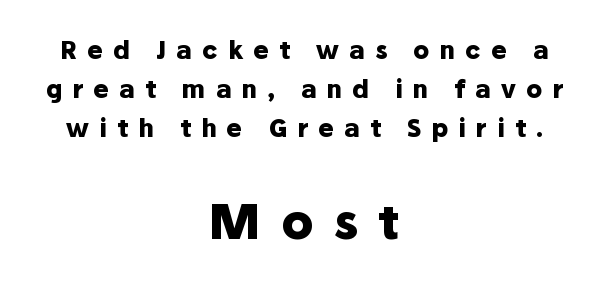
{"serif": "no", "italic": "no", "bold": "yes", "weight": "heavy", "width": "normal", "stroke_contrast": "low", "x_height": "medium", "monospaced": "no", "underline": "no", "align": "center", "line_spacing": "normal", "line_spacing_ratio": 1.63, "letter_spacing": "wide", "letter_spacing_em": 0.42, "larger_block": "second", "size_ratio": 2.0, "glyph_px": 48}
